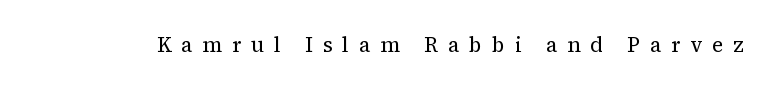
Q: Is the text bold? A: No.
Q: Is the text italic (slanted)? A: No, it is upright.
Q: Is the text underlined? A: No.
Q: Is the spacing between letters normal or unusually wide? A: Unusually wide.
